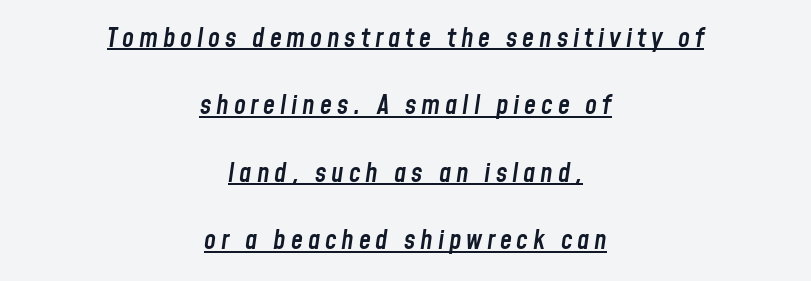
The lettering tilts uniformly, giving the passage an italic look. Horizontal bands of white between lines are thick stripes. Students, this is semibold: more ink than regular, less than bold. Notice how a bar underscores the lettering throughout. The paragraph shown floats in the horizontal middle.
